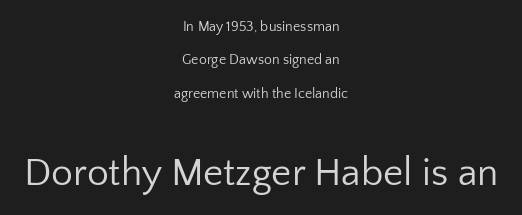
{"serif": "no", "italic": "no", "bold": "no", "weight": "regular", "width": "normal", "stroke_contrast": "low", "x_height": "medium", "monospaced": "no", "underline": "no", "align": "center", "line_spacing": "loose", "line_spacing_ratio": 2.39, "letter_spacing": "normal", "letter_spacing_em": 0.0, "larger_block": "second", "size_ratio": 2.79, "glyph_px": 39}
